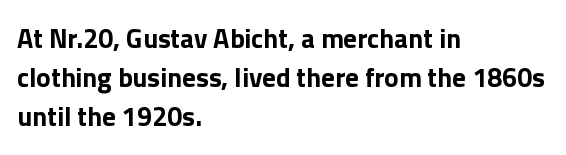
{"italic": "no", "bold": "yes", "underline": "no", "align": "left", "line_spacing": "normal", "line_spacing_ratio": 1.45, "letter_spacing": "normal", "letter_spacing_em": 0.0, "glyph_px": 27}
